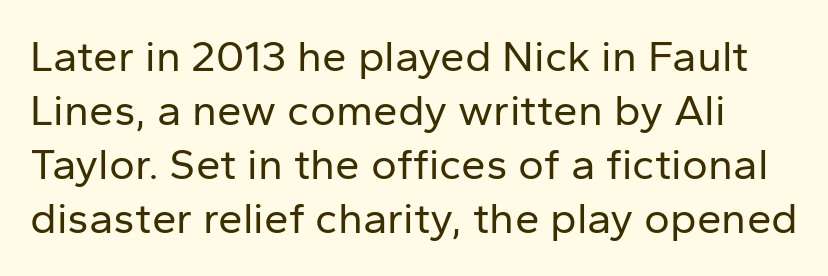
The image shows 44 px regular-weight sans-serif type, upright; set line spacing 1.23x, normal letter spacing, not underlined; low stroke contrast and a medium x-height.
